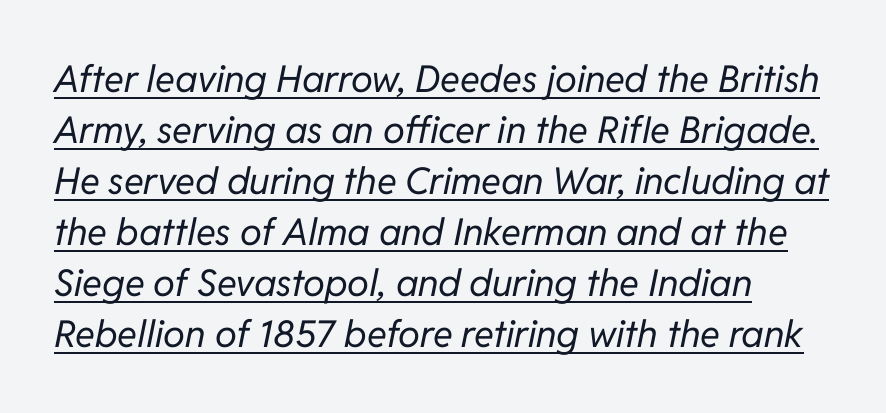
Q: Is the text bold? A: No.
Q: Is the text italic (slanted)? A: Yes, it leans right by about 11 degrees.
Q: Is the text underlined? A: Yes.
Q: How is the paragraph aligned? A: Left-aligned.
Q: Is the spacing between letters normal or unusually wide? A: Normal.
Q: Is the spacing between lines tight, normal or loose? A: Normal.
Q: Width (condensed, normal, or wide)? A: Normal.
Q: Stroke contrast? A: Low.
Q: x-height? A: Medium.
Q: Monospaced? A: No.
